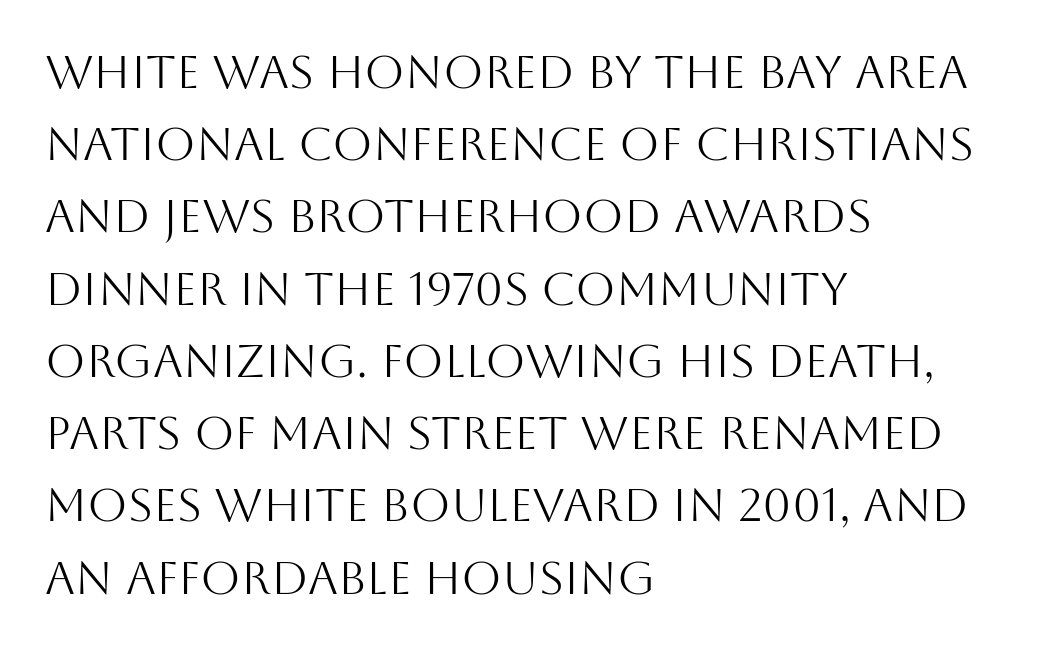
The image shows 46 px light sans-serif type, upright; set left-aligned, normal line spacing (1.57x), normal letter spacing, not underlined; medium stroke contrast and a large x-height.
